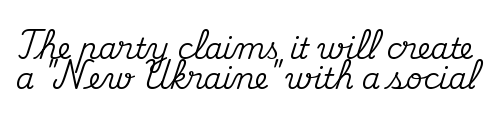
{"serif": "yes", "width": "normal", "stroke_contrast": "medium", "x_height": "small", "monospaced": "no", "underline": "no", "line_spacing": "tight", "line_spacing_ratio": 1.04, "letter_spacing": "normal", "letter_spacing_em": 0.0, "glyph_px": 29}
